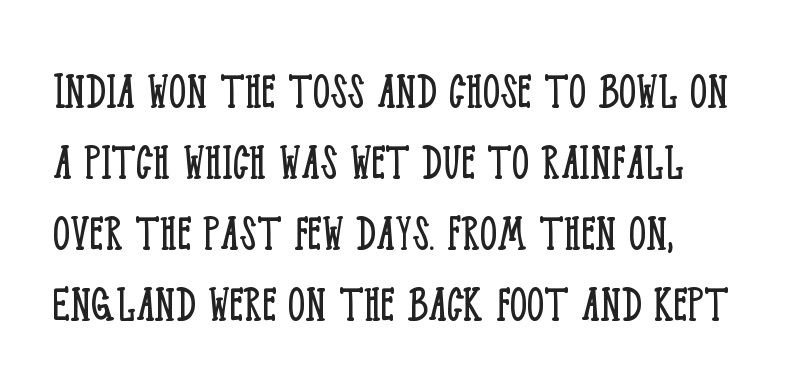
The image shows 55 px light, condensed serif type, upright; set left-aligned, normal line spacing (1.29x), normal letter spacing, not underlined; low stroke contrast and a large x-height.
